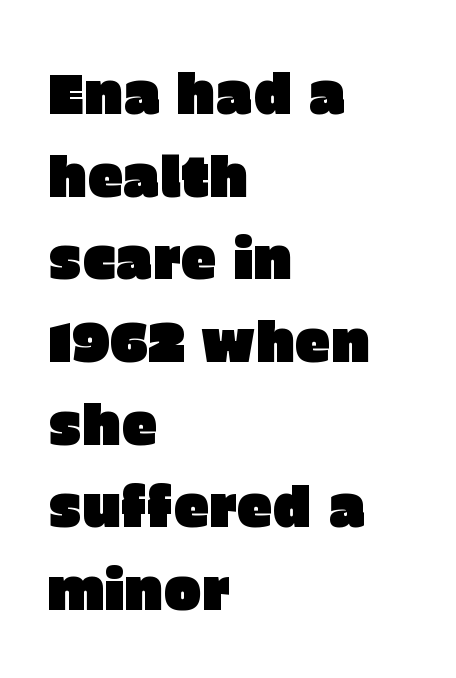
Does the type have serifs? No, each stem ends abruptly. The designer left line spacing at the default. Do the characters align in a grid? No, the font is proportional. The letters sit at their default tracking, neither squeezed nor spread. When letters stand straight like this, we call the style roman or upright.
